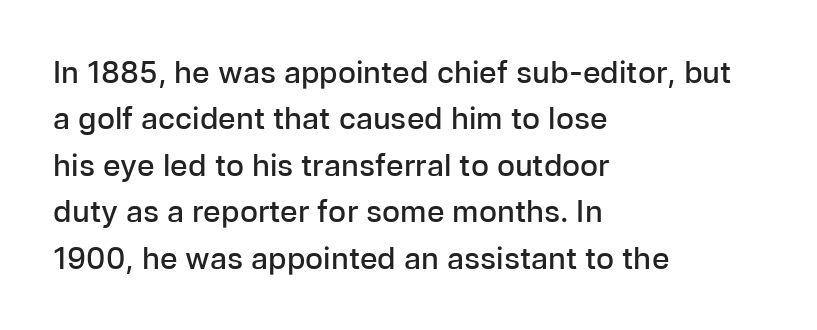
{"serif": "no", "italic": "no", "bold": "semi", "weight": "semibold", "width": "normal", "stroke_contrast": "low", "x_height": "medium", "monospaced": "no", "underline": "no", "align": "left", "line_spacing": "normal", "line_spacing_ratio": 1.55, "letter_spacing": "normal", "letter_spacing_em": 0.0, "glyph_px": 30}
